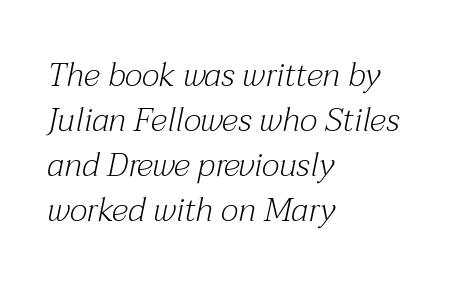
Descender tails drop into unmarked territory. You could not count columns in this text — the font is proportionally spaced. Classification — serif. It's the slanting kind of type. How are the letters spaced? Ordinarily, with no added tracking. Compared with a centered layout, this one pins lines to the left instead.
